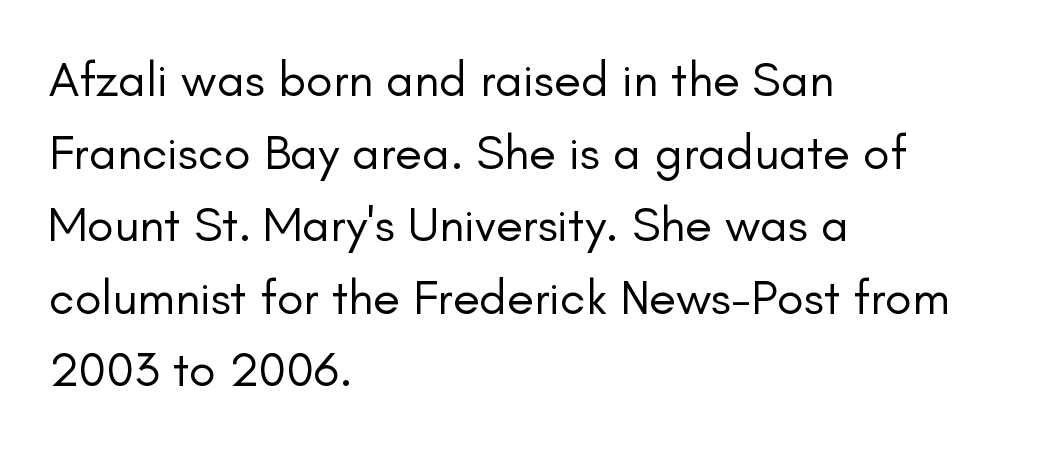
Teacher's note: observe the even left margin — that is flush-left alignment. One glance says typical: line gaps are just what's usual. Posture: straight, roman, zero tilt. Do the characters align in a grid? No, the font is proportional. Spacing between characters is what you'd get straight out of the box.
